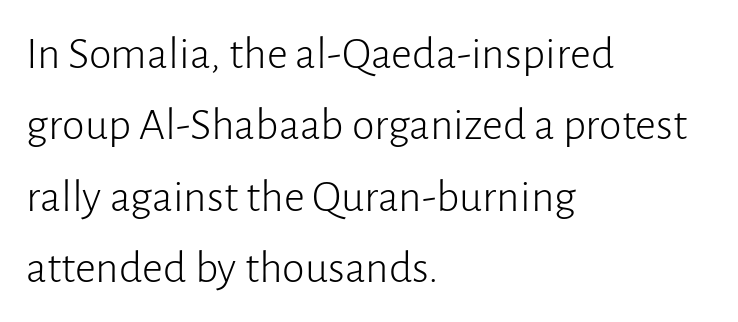
The image shows 46 px light sans-serif type, upright; set left-aligned, normal line spacing (1.55x), normal letter spacing, not underlined; low stroke contrast and a medium x-height.
